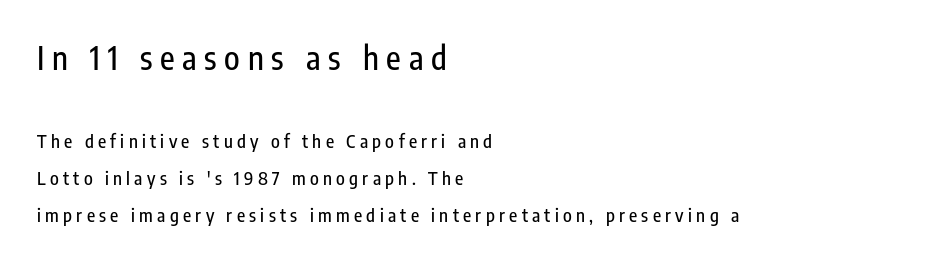
Q: Is the text italic (slanted)? A: No, it is upright.
Q: Is the typeface a serif or a sans-serif typeface? A: Sans-serif.
Q: Is the text underlined? A: No.
Q: How is the paragraph aligned? A: Left-aligned.
Q: Is the spacing between letters normal or unusually wide? A: Unusually wide.
Q: Is the spacing between lines tight, normal or loose? A: Loose.
Q: Which block of text is set in a larger size, the first (top) or the second (bottom)? A: The first (top) one.
Q: Width (condensed, normal, or wide)? A: Condensed.
Q: Stroke contrast? A: Low.
Q: x-height? A: Medium.
Q: Monospaced? A: No.
